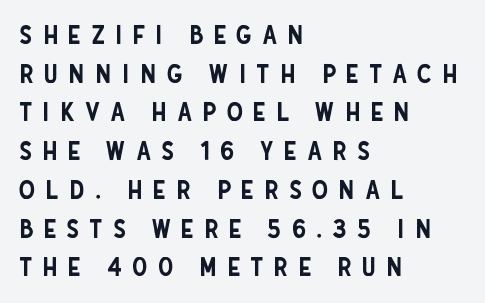
This sample is left-justified, so line endings fall wherever the words run out. The string is rendered with underlining switched off. Posture: upright roman. The type is letterspaced generously, with wide tracking. Reading down the column, the eye jumps a familiar distance to each next line.
